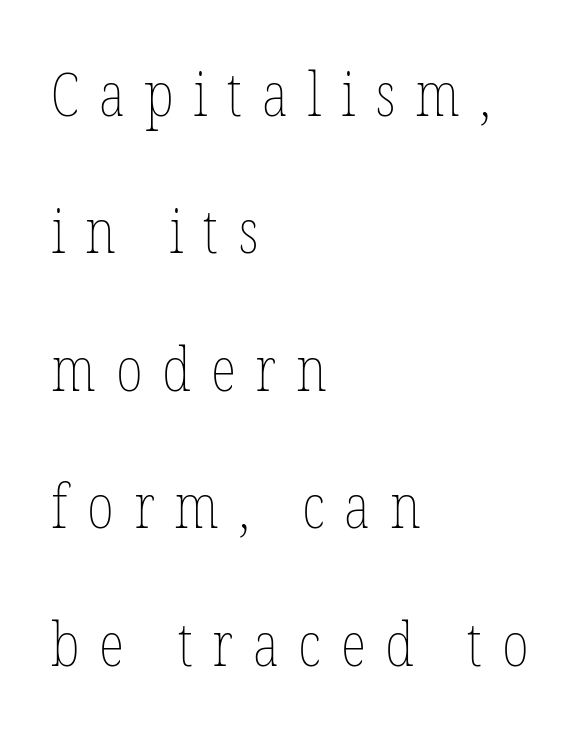
Q: Is the text bold? A: No.
Q: Is the text italic (slanted)? A: No, it is upright.
Q: Is the text underlined? A: No.
Q: How is the paragraph aligned? A: Left-aligned.
Q: Is the spacing between letters normal or unusually wide? A: Unusually wide.
Q: Is the spacing between lines tight, normal or loose? A: Loose.
Q: Width (condensed, normal, or wide)? A: Condensed.
Q: Stroke contrast? A: Low.
Q: x-height? A: Medium.
Q: Monospaced? A: No.
